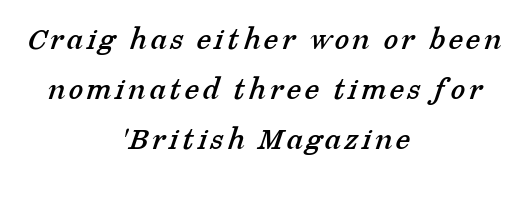
{"serif": "yes", "width": "normal", "stroke_contrast": "low", "x_height": "medium", "monospaced": "no", "underline": "no", "align": "center", "line_spacing": "normal", "line_spacing_ratio": 1.52, "glyph_px": 33}
